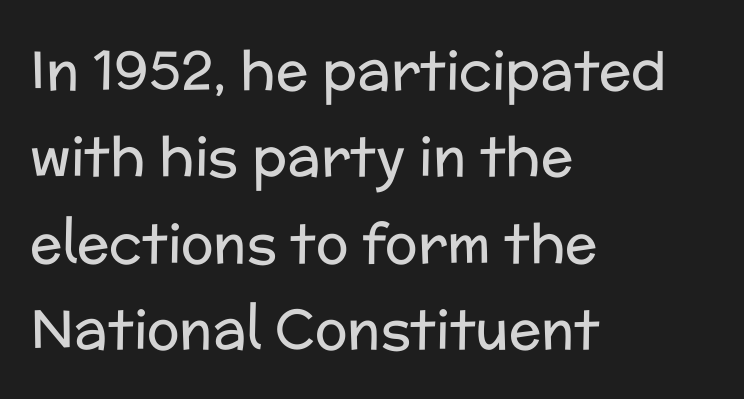
{"serif": "no", "italic": "no", "bold": "no", "weight": "regular", "width": "normal", "stroke_contrast": "low", "x_height": "medium", "monospaced": "no", "underline": "no", "align": "left", "line_spacing": "normal", "line_spacing_ratio": 1.6, "letter_spacing": "normal", "letter_spacing_em": 0.0, "glyph_px": 54}
